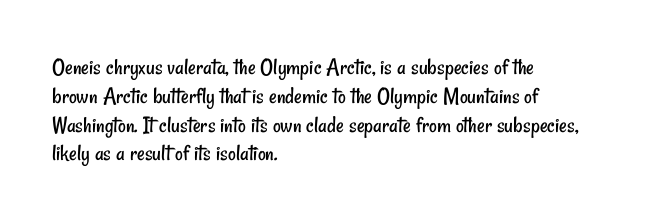
{"bold": "no", "underline": "no", "align": "left", "line_spacing_ratio": 1.2, "letter_spacing": "normal", "letter_spacing_em": 0.0, "glyph_px": 24}
